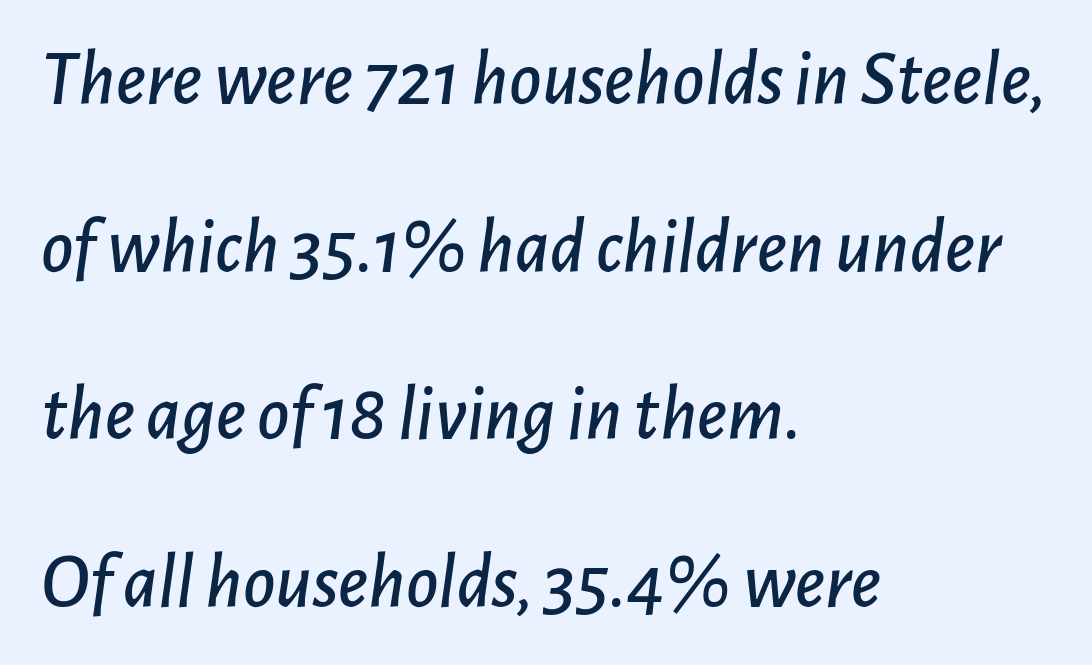
This sample has the flowing, uneven cadence of proportional lettering. Short note: letters normally spaced. Italic: yes, the glyphs are oblique. The glyphs are unaccompanied by any horizontal stroke below them.
